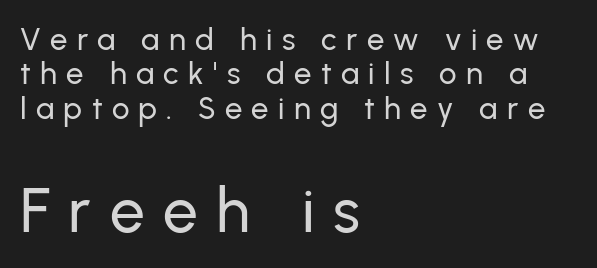
The image shows 62 px sans-serif type, upright; set left-aligned, tight line spacing (1.11x), unusually wide letter spacing (+0.3 em), not underlined; the second (bottom) block is 2.0x larger; low stroke contrast and a medium x-height.
